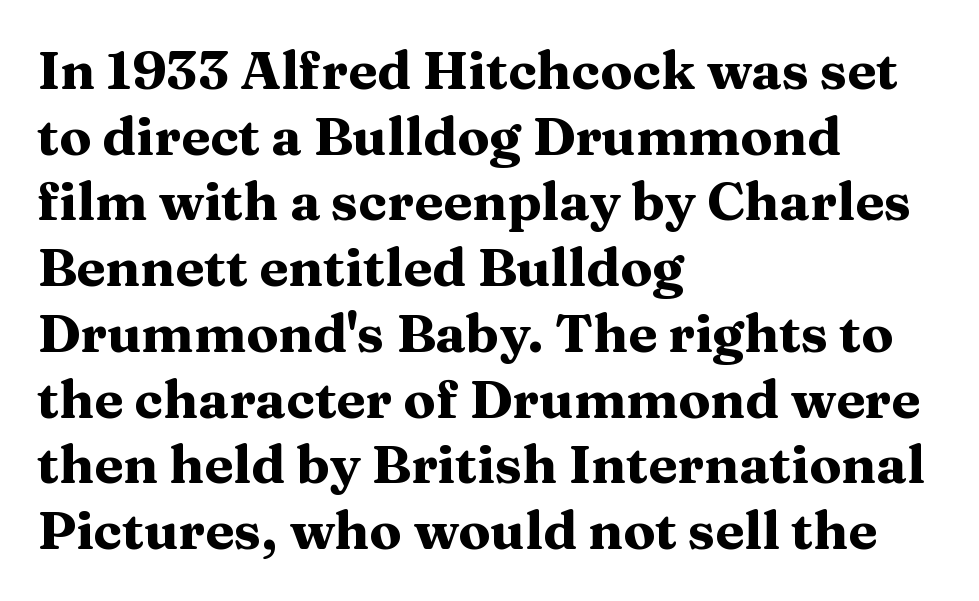
These lines are composed in type with serifs. Descenders hang freely into open space. You could call the tracking neutral — neither tight nor loose. Chunky letters — that's bold for sure. Posture: straight, roman, zero tilt. The rendering uses natural spacing where letterforms have individual widths.
